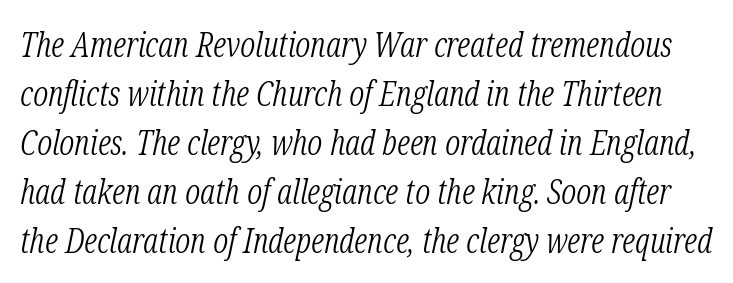
{"serif": "yes", "italic": "yes", "lean": "right", "slant_degrees": 12, "bold": "no", "weight": "light", "width": "condensed", "stroke_contrast": "low", "x_height": "medium", "monospaced": "no", "underline": "no", "line_spacing": "normal", "line_spacing_ratio": 1.44, "letter_spacing": "normal", "letter_spacing_em": 0.0, "glyph_px": 34}
